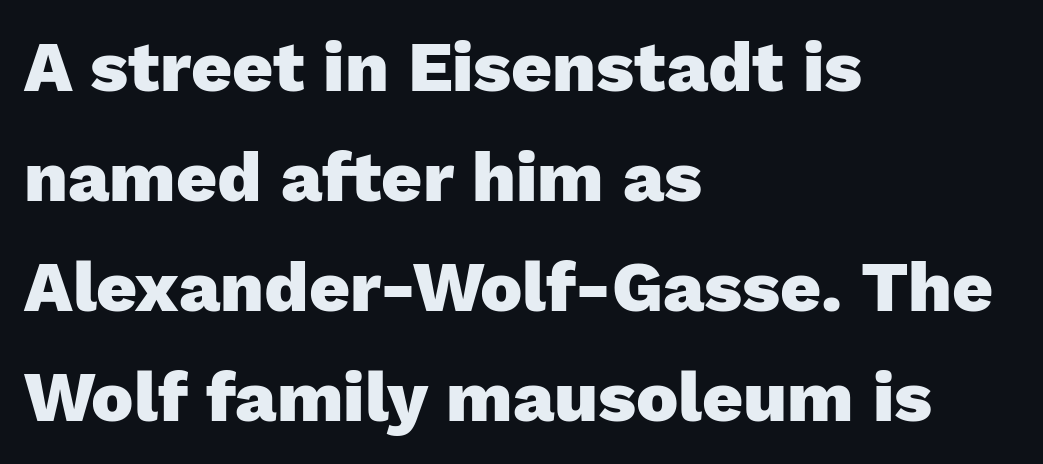
Q: Is the text bold? A: Yes.
Q: Is the text italic (slanted)? A: No, it is upright.
Q: Is the typeface a serif or a sans-serif typeface? A: Sans-serif.
Q: Is the text underlined? A: No.
Q: How is the paragraph aligned? A: Left-aligned.
Q: Is the spacing between letters normal or unusually wide? A: Normal.
Q: Is the spacing between lines tight, normal or loose? A: Normal.
Q: Width (condensed, normal, or wide)? A: Normal.
Q: Stroke contrast? A: Low.
Q: x-height? A: Medium.
Q: Monospaced? A: No.
